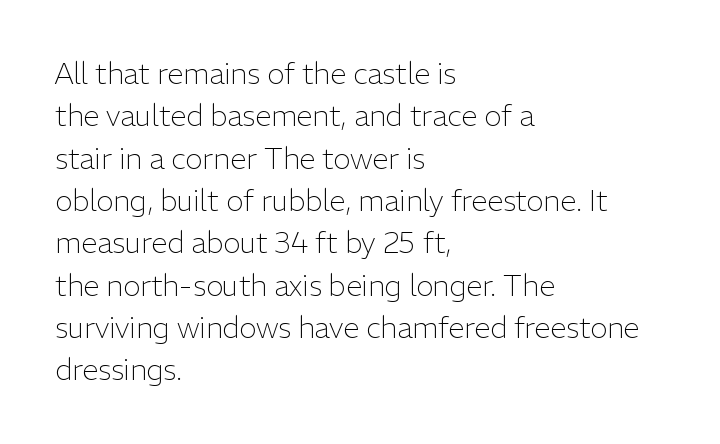
Q: Is the text bold? A: No.
Q: Is the text italic (slanted)? A: No, it is upright.
Q: Is the typeface a serif or a sans-serif typeface? A: Sans-serif.
Q: Is the text underlined? A: No.
Q: How is the paragraph aligned? A: Left-aligned.
Q: Is the spacing between letters normal or unusually wide? A: Normal.
Q: Is the spacing between lines tight, normal or loose? A: Normal.
Q: Width (condensed, normal, or wide)? A: Normal.
Q: Stroke contrast? A: Low.
Q: x-height? A: Medium.
Q: Monospaced? A: No.
